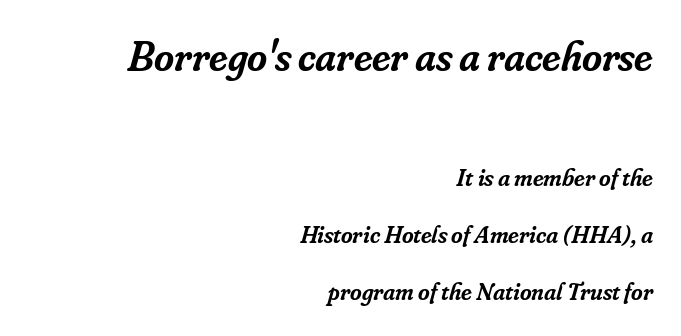
The image shows 43 px semibold serif type, italic (leaning right); set right-aligned, loose line spacing (2.29x), normal letter spacing, not underlined; the first (top) block is 1.72x larger; low stroke contrast and a small x-height.
